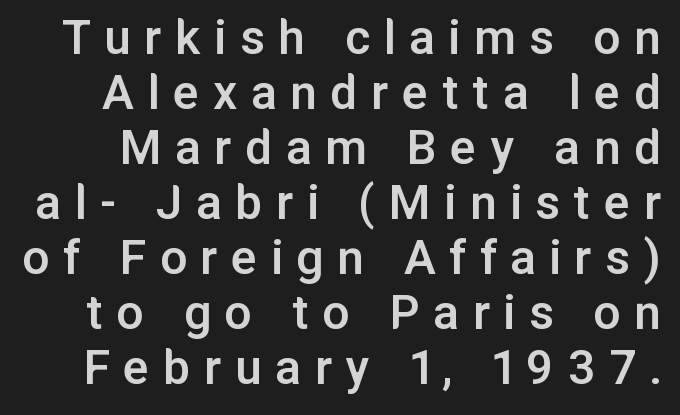
The image shows 54 px semibold sans-serif type, upright; set tight line spacing (1.02x), unusually wide letter spacing (+0.25 em), not underlined; low stroke contrast and a medium x-height.
